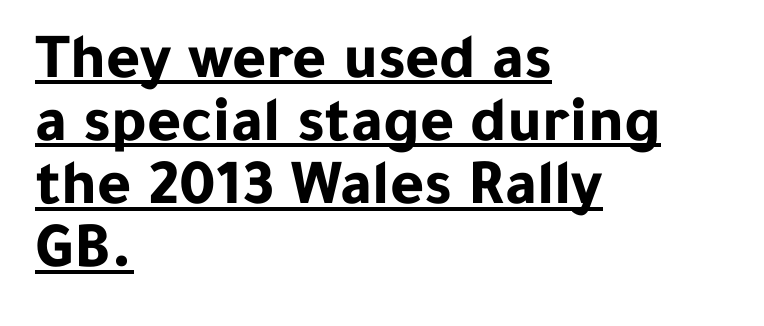
{"serif": "no", "italic": "no", "bold": "yes", "weight": "bold", "width": "normal", "stroke_contrast": "low", "x_height": "medium", "monospaced": "no", "underline": "yes", "align": "left", "line_spacing": "tight", "line_spacing_ratio": 0.97, "letter_spacing": "normal", "letter_spacing_em": 0.0, "glyph_px": 65}
